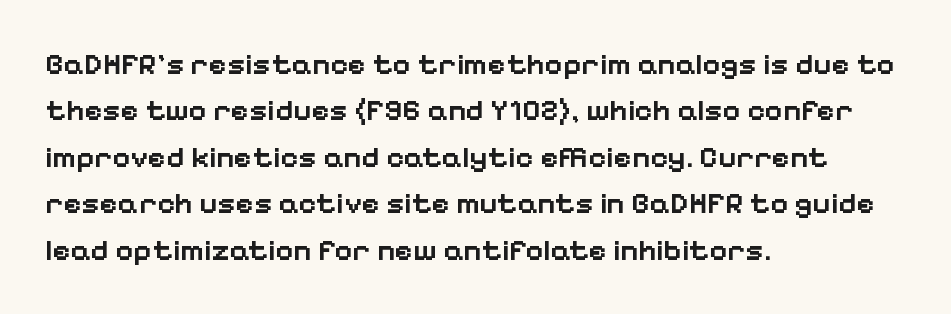
The image shows 31 px semibold sans-serif type, upright; set left-aligned, normal line spacing (1.5x), normal letter spacing, not underlined; low stroke contrast and a medium x-height.
